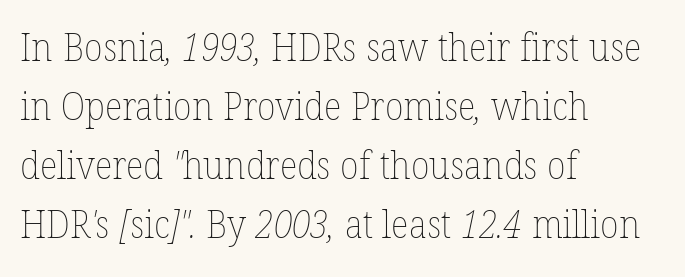
The image shows 38 px thin type; set left-aligned, normal line spacing (1.55x), normal letter spacing, not underlined; low stroke contrast and a medium x-height.
